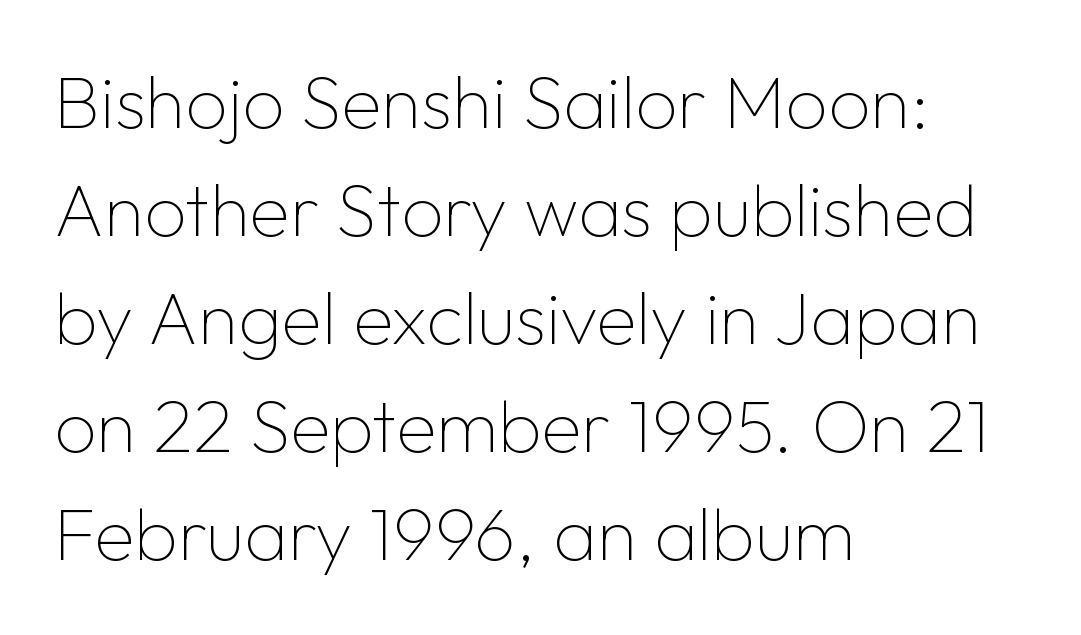
{"serif": "no", "italic": "no", "bold": "no", "weight": "thin", "width": "normal", "stroke_contrast": "low", "x_height": "medium", "monospaced": "no", "underline": "no", "align": "left", "line_spacing": "normal", "line_spacing_ratio": 1.46, "letter_spacing": "normal", "letter_spacing_em": 0.0, "glyph_px": 74}
